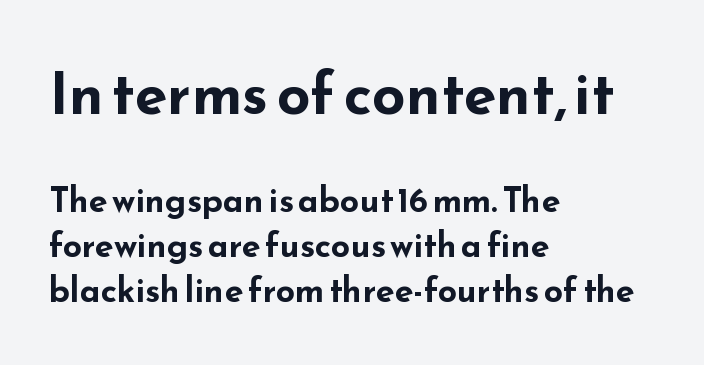
The image shows 59 px bold, wide sans-serif type, upright; set left-aligned, normal line spacing (1.32x), normal letter spacing, not underlined; the first (top) block is 1.74x larger; low stroke contrast and a small x-height.
